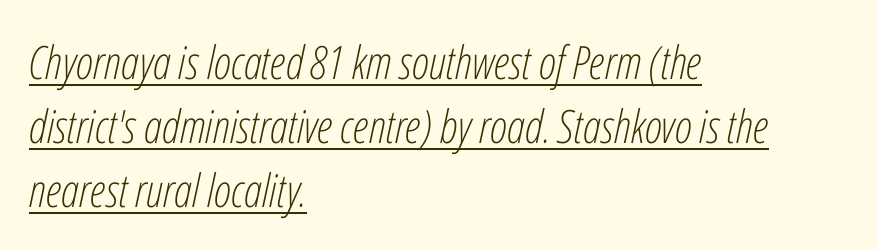
{"italic": "yes", "lean": "right", "slant_degrees": 12, "bold": "no", "weight": "light", "width": "condensed", "stroke_contrast": "low", "x_height": "medium", "monospaced": "no", "underline": "yes", "align": "left", "line_spacing": "normal", "line_spacing_ratio": 1.39, "letter_spacing": "normal", "letter_spacing_em": 0.0, "glyph_px": 46}
